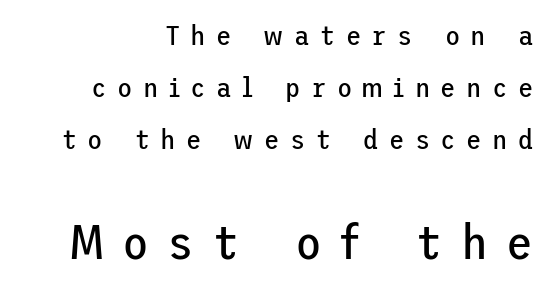
{"serif": "no", "italic": "no", "bold": "no", "weight": "regular", "width": "normal", "stroke_contrast": "low", "x_height": "medium", "underline": "no", "line_spacing_ratio": 1.86, "letter_spacing": "wide", "letter_spacing_em": 0.37, "larger_block": "second", "size_ratio": 1.75, "glyph_px": 49}
